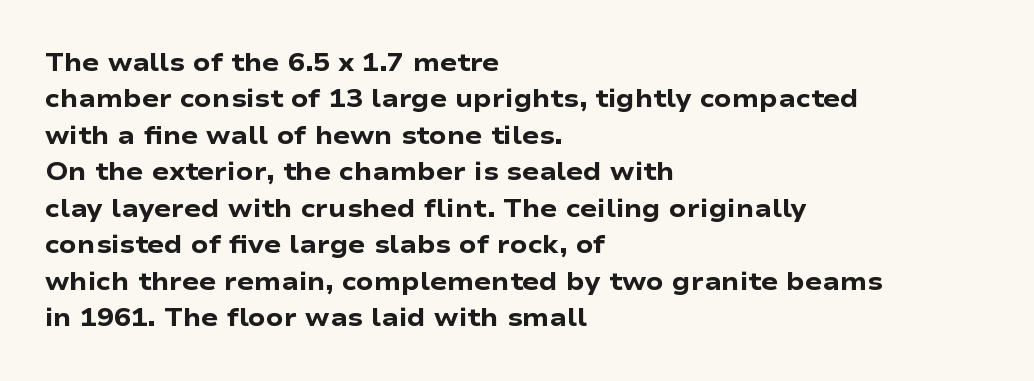
The letters are bold, with thick, heavy strokes. If you measured baseline to baseline, you'd find a middling distance. Posture: straight, roman, zero tilt. No word sits above an underline.
